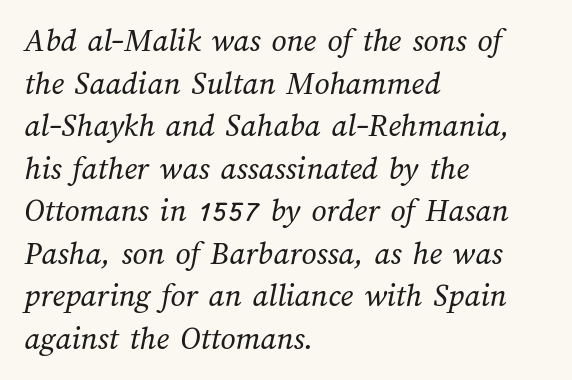
Looks like regular typesetting: each glyph gets only the width it needs. Counters stay open thanks to moderate or lighter strokes. If you measured baseline to baseline, you'd find a middling distance. Decoration check: the copy has no underline. Tracking here is standard; glyphs follow each other at the usual distance.
